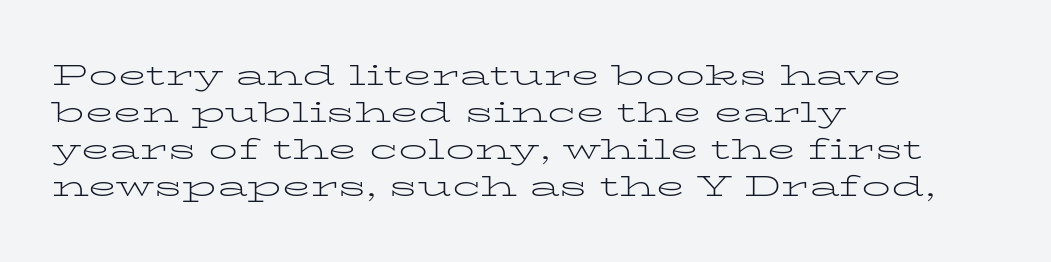
The image shows 29 px light, wide serif type, upright; set left-aligned, normal line spacing (1.28x), normal letter spacing, not underlined; low stroke contrast and a medium x-height.
